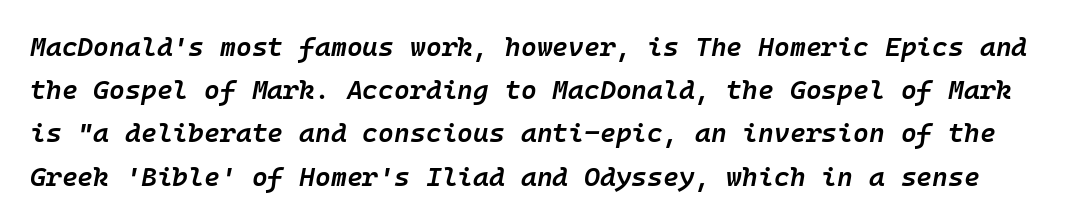
{"italic": "yes", "lean": "right", "slant_degrees": 10, "bold": "semi", "underline": "no", "line_spacing": "normal", "line_spacing_ratio": 1.6, "letter_spacing": "normal", "letter_spacing_em": 0.0, "glyph_px": 27}
